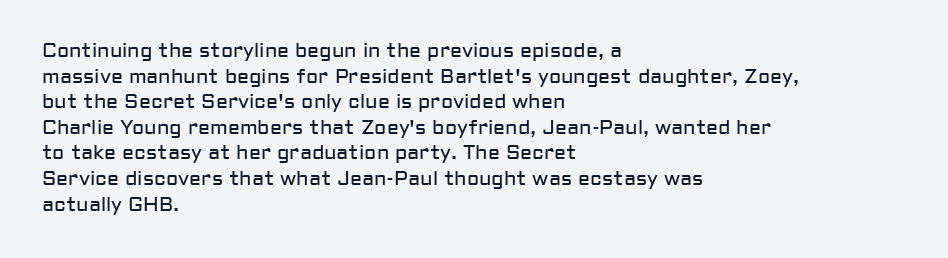
The image shows 20 px text type, upright; set left-aligned, normal line spacing (1.28x), normal letter spacing, not underlined.
